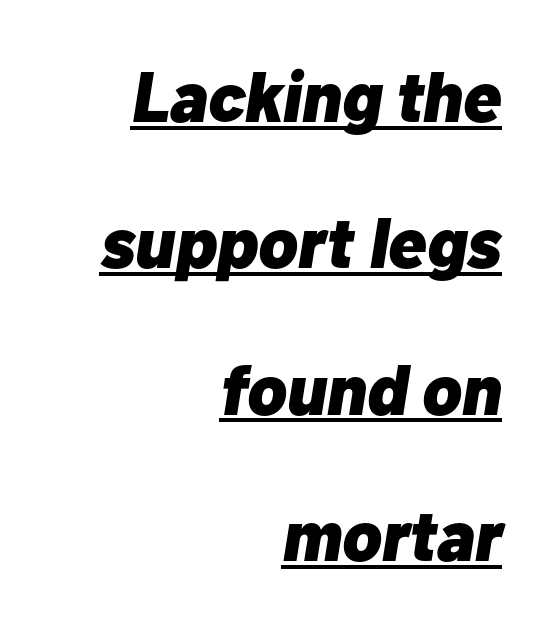
Q: Is the text bold? A: Yes.
Q: Is the text italic (slanted)? A: Yes, it leans right by about 10 degrees.
Q: Is the text underlined? A: Yes.
Q: How is the paragraph aligned? A: Right-aligned.
Q: Is the spacing between letters normal or unusually wide? A: Normal.
Q: Is the spacing between lines tight, normal or loose? A: Loose.
Q: Width (condensed, normal, or wide)? A: Normal.
Q: Stroke contrast? A: Low.
Q: x-height? A: Medium.
Q: Monospaced? A: No.
